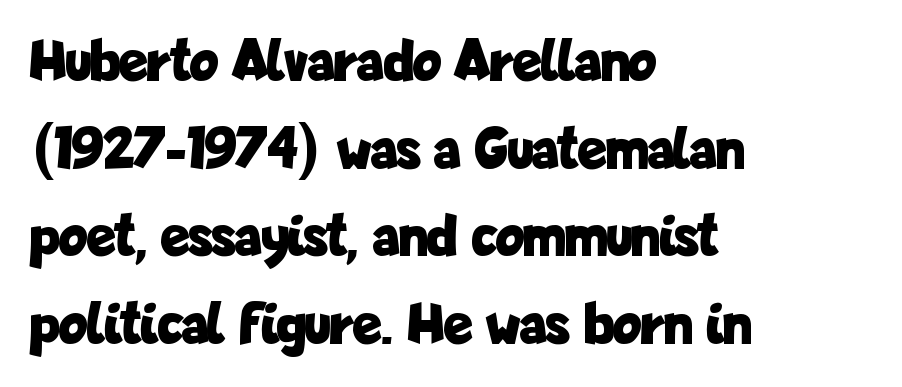
The type is set solid horizontally, with unmodified tracking. The specimen reads as upright at a glance. Note the varied advance widths — an 'i' is clearly narrower than an 'm'. The characters look thick and weighty, a clear bold.
